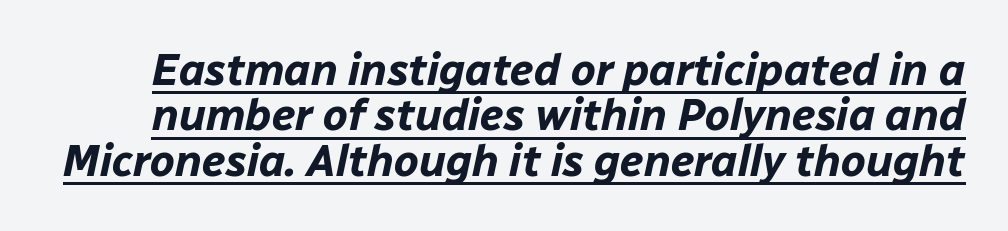
The image shows 44 px bold type, italic (leaning right); set tight line spacing (1.03x), normal letter spacing, underlined; low stroke contrast and a medium x-height.
